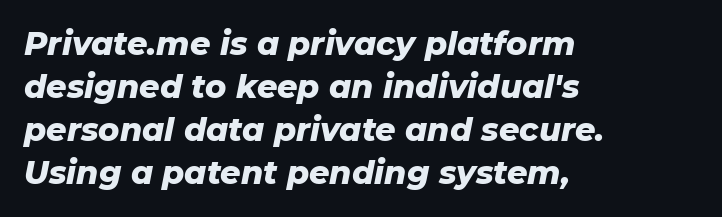
Q: Is the text bold? A: Yes.
Q: Is the text italic (slanted)? A: Yes, it leans right by about 11 degrees.
Q: Is the text underlined? A: No.
Q: How is the paragraph aligned? A: Left-aligned.
Q: Is the spacing between letters normal or unusually wide? A: Normal.
Q: Is the spacing between lines tight, normal or loose? A: Normal.
Q: Width (condensed, normal, or wide)? A: Normal.
Q: Stroke contrast? A: Low.
Q: x-height? A: Medium.
Q: Monospaced? A: No.
